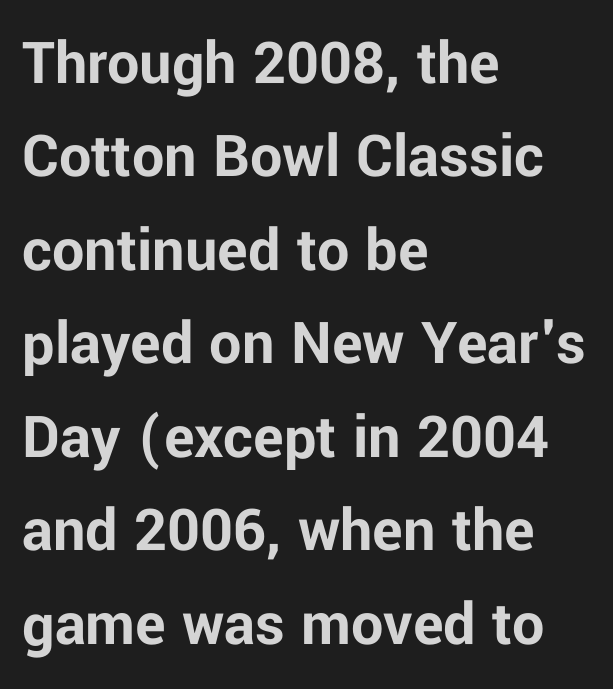
{"serif": "no", "italic": "no", "bold": "yes", "weight": "bold", "width": "normal", "stroke_contrast": "low", "x_height": "medium", "monospaced": "no", "underline": "no", "align": "left", "line_spacing": "normal", "line_spacing_ratio": 1.46, "letter_spacing": "normal", "letter_spacing_em": 0.0, "glyph_px": 64}
